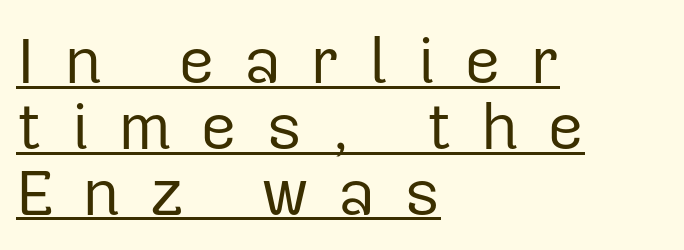
The image shows 64 px regular-weight sans-serif type, upright; set left-aligned, tight line spacing (1.03x), unusually wide letter spacing (+0.45 em), underlined; low stroke contrast and a medium x-height.
